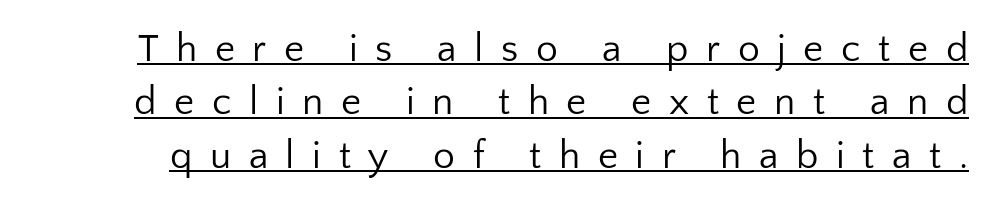
The image shows 39 px regular-weight sans-serif type, upright; set normal line spacing (1.37x), unusually wide letter spacing (+0.45 em), underlined; low stroke contrast and a medium x-height.
